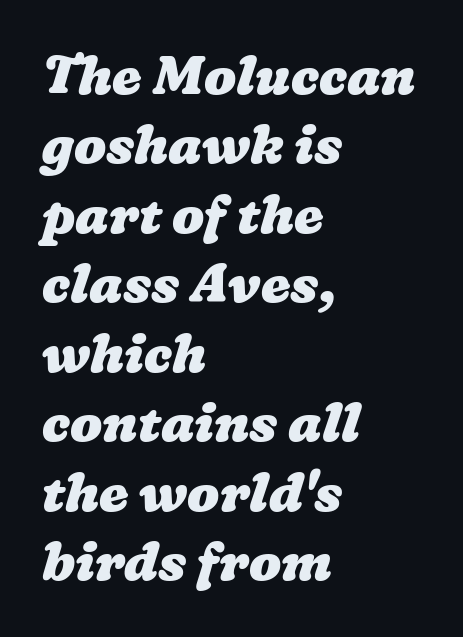
The image shows 53 px heavy, wide type; set left-aligned, normal line spacing (1.31x), normal letter spacing, not underlined; low stroke contrast and a medium x-height.
